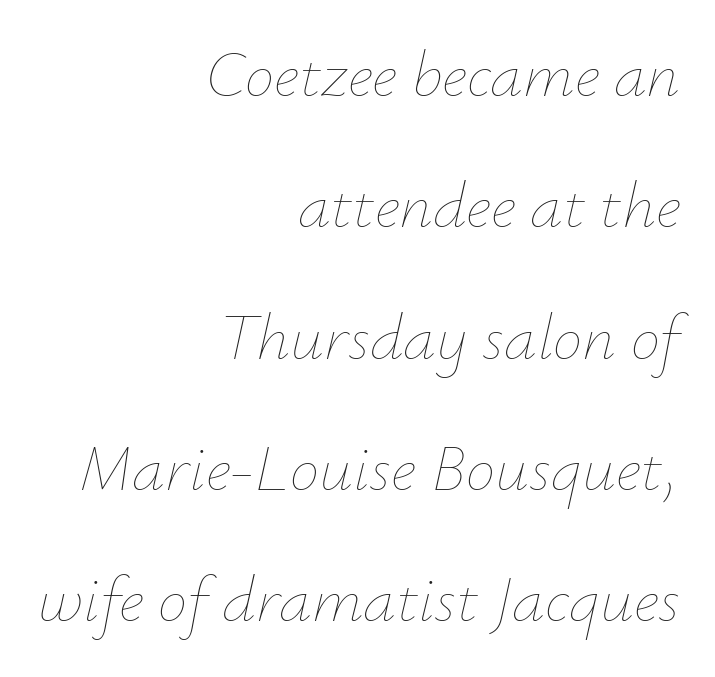
{"italic": "yes", "lean": "right", "slant_degrees": 12, "bold": "no", "weight": "thin", "width": "normal", "stroke_contrast": "low", "x_height": "small", "monospaced": "no", "underline": "no", "align": "right", "line_spacing": "loose", "line_spacing_ratio": 1.99, "letter_spacing": "normal", "letter_spacing_em": 0.0, "glyph_px": 66}
